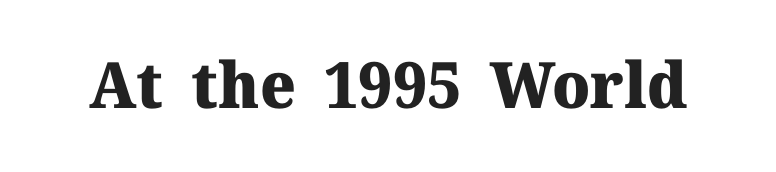
The image shows 64 px heavy serif type, upright; set normal letter spacing, not underlined; medium stroke contrast and a medium x-height.
